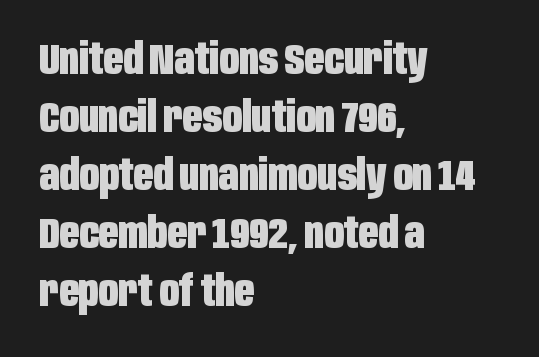
The image shows 43 px heavy, condensed sans-serif type, upright; set left-aligned, normal line spacing (1.35x), normal letter spacing, not underlined; low stroke contrast and a large x-height.
